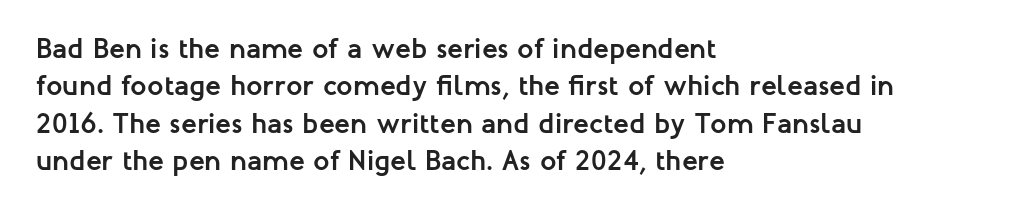
The font family rendered here belongs to the sans-serif group. The strokes are fattened all the way to bold. What stands out about the letter spacing? Nothing — it is the standard amount. Do the characters align in a grid? No, the font is proportional.
